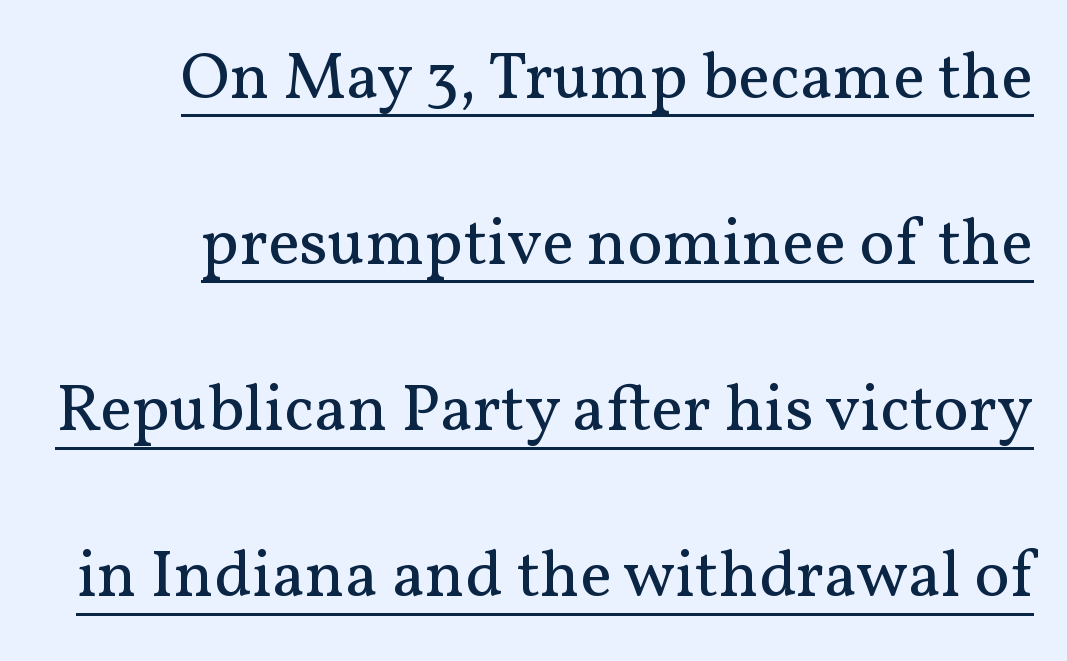
{"serif": "yes", "italic": "no", "bold": "no", "weight": "regular", "width": "normal", "stroke_contrast": "medium", "x_height": "medium", "monospaced": "no", "underline": "yes", "line_spacing": "loose", "line_spacing_ratio": 2.48, "letter_spacing": "normal", "letter_spacing_em": 0.0, "glyph_px": 67}
